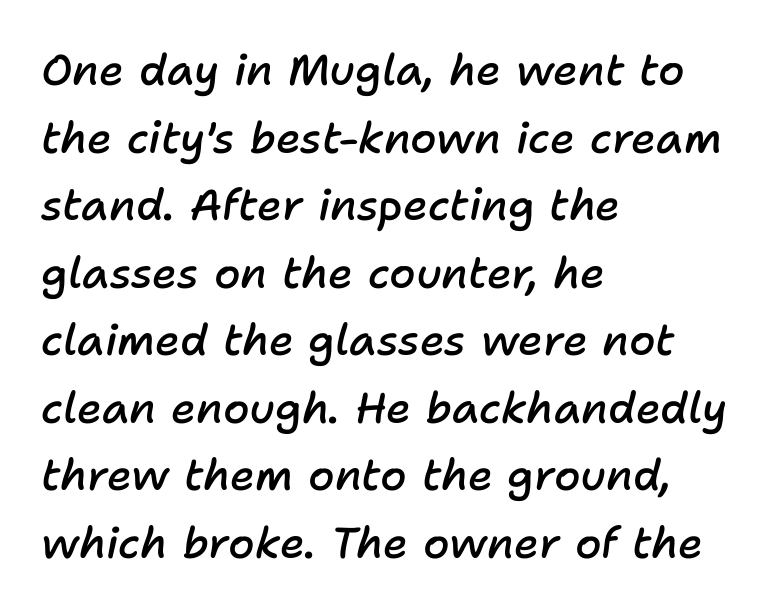
The image shows 43 px semibold type, italic (leaning right); set left-aligned, normal line spacing (1.57x), normal letter spacing, not underlined; low stroke contrast and a medium x-height.
